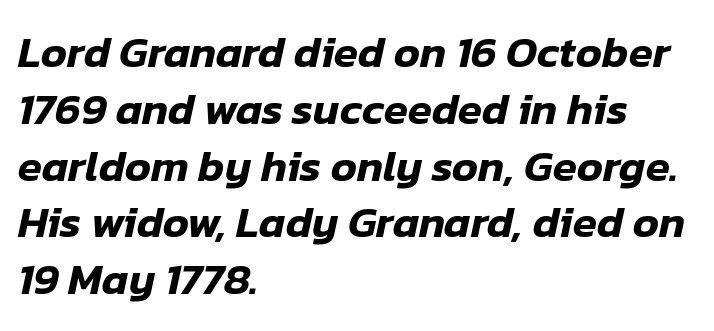
Does the copy run flush right? No — it runs flush left. The gaps between neighbouring characters are ordinary and unremarkable. The typography opts for an oblique posture over an upright one. The glyphs are unaccompanied by any horizontal stroke below them. Line spacing here is normal.
